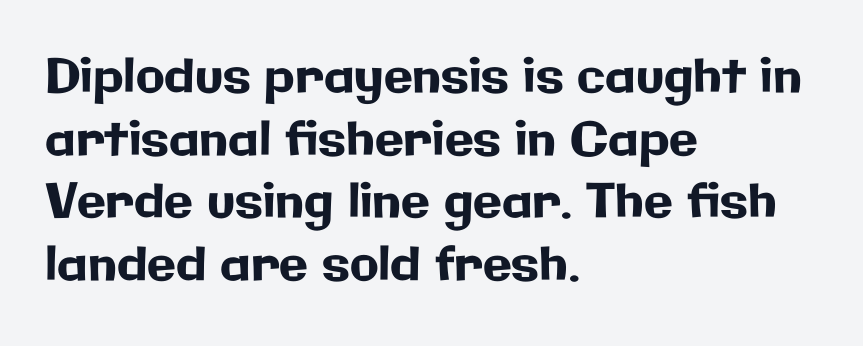
{"serif": "no", "italic": "no", "width": "normal", "stroke_contrast": "low", "x_height": "medium", "monospaced": "no", "underline": "no", "align": "left", "line_spacing": "normal", "line_spacing_ratio": 1.33, "letter_spacing": "normal", "letter_spacing_em": 0.0, "glyph_px": 47}
